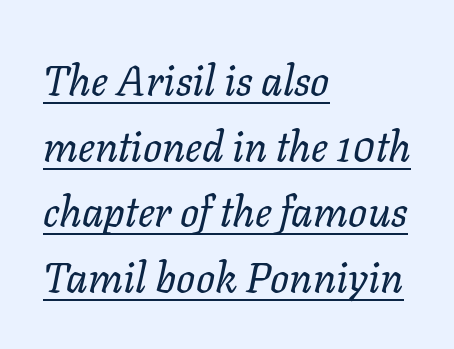
The image shows 42 px regular-weight type, italic (leaning right); set left-aligned, normal line spacing (1.56x), normal letter spacing, underlined; low stroke contrast and a medium x-height.
